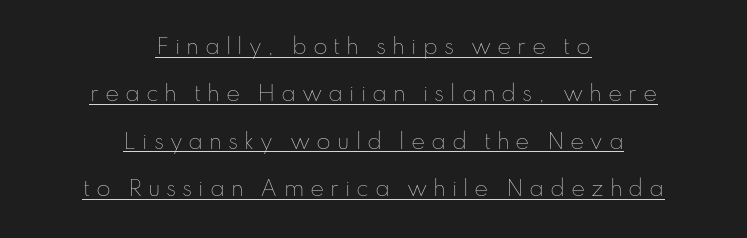
{"italic": "no", "bold": "no", "underline": "yes", "align": "center", "line_spacing": "loose", "line_spacing_ratio": 2.26, "letter_spacing": "wide", "letter_spacing_em": 0.28, "glyph_px": 21}
